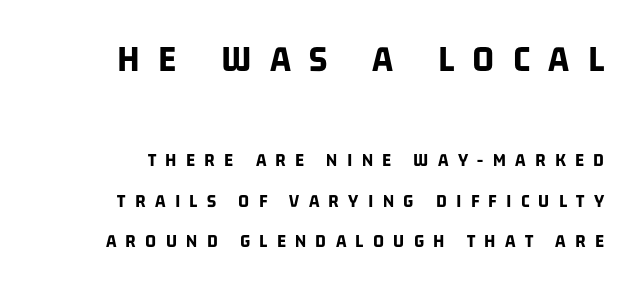
{"serif": "no", "bold": "yes", "weight": "bold", "width": "condensed", "stroke_contrast": "low", "x_height": "large", "monospaced": "no", "underline": "no", "line_spacing": "loose", "line_spacing_ratio": 2.13, "letter_spacing": "wide", "letter_spacing_em": 0.49, "larger_block": "first", "size_ratio": 2.0, "glyph_px": 38}
